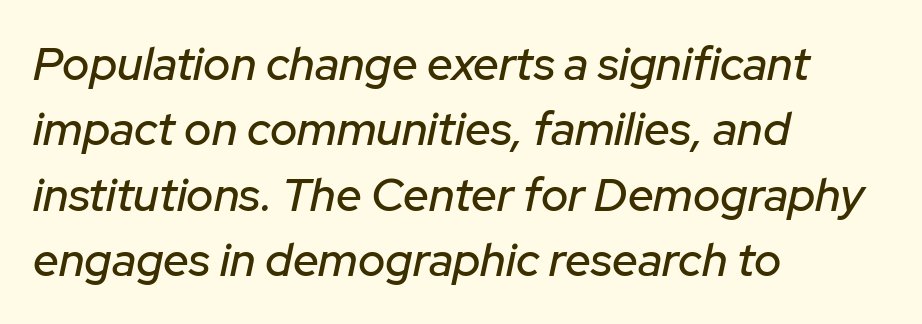
Q: Is the text italic (slanted)? A: Yes, it leans right by about 12 degrees.
Q: Is the text underlined? A: No.
Q: How is the paragraph aligned? A: Left-aligned.
Q: Is the spacing between letters normal or unusually wide? A: Normal.
Q: Is the spacing between lines tight, normal or loose? A: Normal.
Q: Width (condensed, normal, or wide)? A: Normal.
Q: Stroke contrast? A: Low.
Q: x-height? A: Medium.
Q: Monospaced? A: No.
